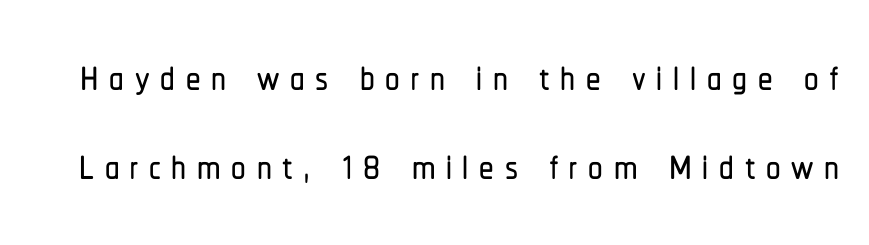
The specimen omits any rule beneath the text block's lines. The letters stand upright; this is a roman face. Classification — sans serif. The leading is moderate, giving the passage an even texture. These lines are rendered in a variable-pitch font.
